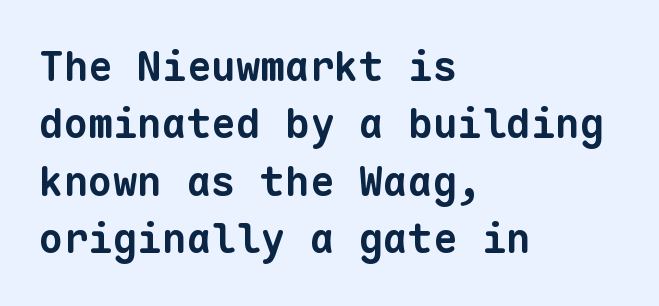
{"serif": "no", "bold": "yes", "weight": "bold", "width": "normal", "stroke_contrast": "low", "x_height": "medium", "monospaced": "yes", "underline": "no", "align": "left", "line_spacing": "normal", "line_spacing_ratio": 1.4, "letter_spacing": "normal", "letter_spacing_em": 0.0, "glyph_px": 41}
